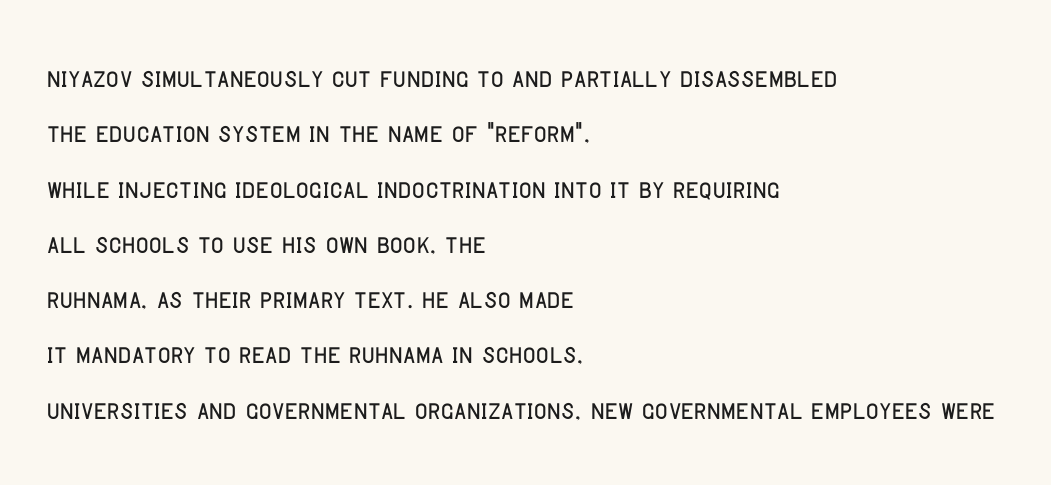
The image shows 35 px condensed sans-serif type, upright; set left-aligned, normal line spacing (1.58x), normal letter spacing, not underlined; low stroke contrast and a large x-height.
